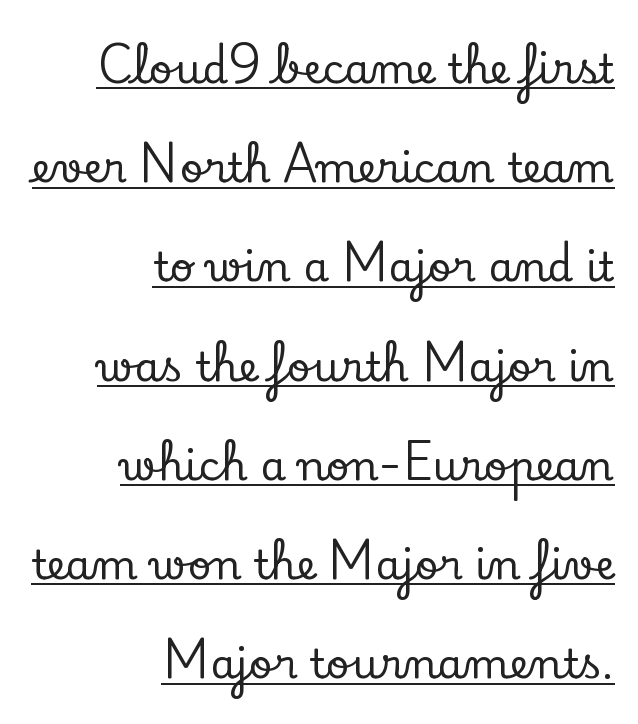
Q: Is the text italic (slanted)? A: No, it is upright.
Q: Is the text underlined? A: Yes.
Q: How is the paragraph aligned? A: Right-aligned.
Q: Is the spacing between letters normal or unusually wide? A: Normal.
Q: Is the spacing between lines tight, normal or loose? A: Loose.
Q: Width (condensed, normal, or wide)? A: Normal.
Q: Stroke contrast? A: Low.
Q: x-height? A: Small.
Q: Monospaced? A: No.
